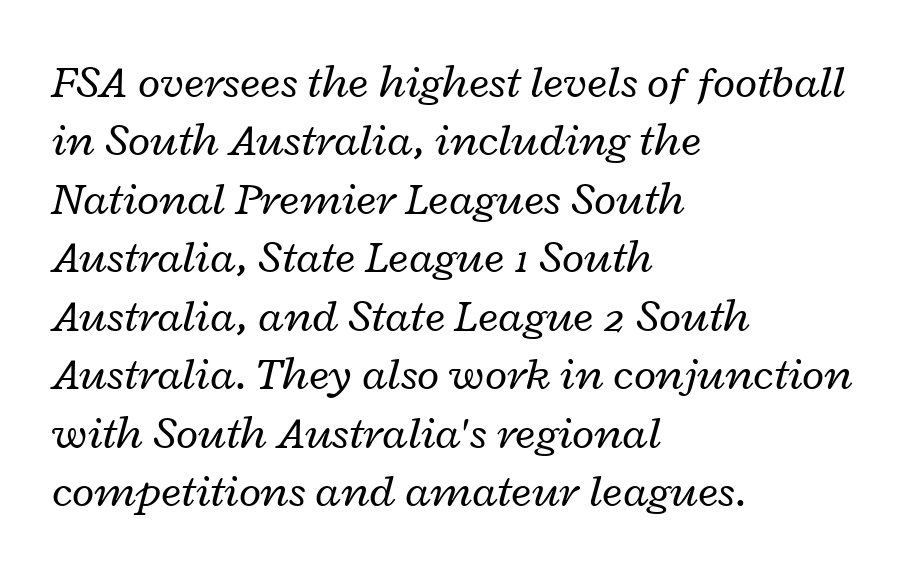
{"italic": "yes", "lean": "right", "slant_degrees": 12, "bold": "no", "weight": "regular", "width": "wide", "stroke_contrast": "low", "x_height": "medium", "monospaced": "no", "underline": "no", "align": "left", "line_spacing": "normal", "line_spacing_ratio": 1.27, "letter_spacing": "normal", "letter_spacing_em": 0.0, "glyph_px": 46}
